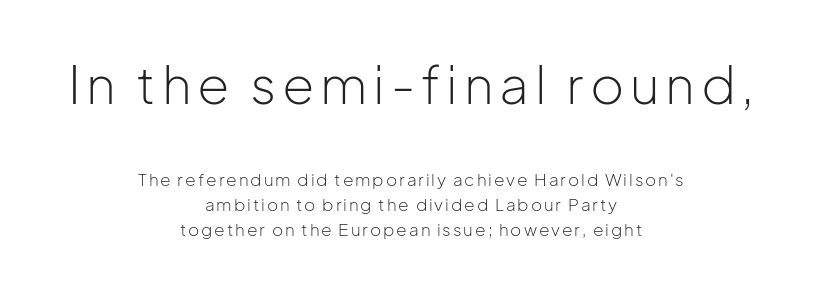
Q: Is the text bold? A: No.
Q: Is the text italic (slanted)? A: No, it is upright.
Q: Is the typeface a serif or a sans-serif typeface? A: Sans-serif.
Q: Is the text underlined? A: No.
Q: How is the paragraph aligned? A: Centered.
Q: Is the spacing between lines tight, normal or loose? A: Normal.
Q: Which block of text is set in a larger size, the first (top) or the second (bottom)? A: The first (top) one.
Q: Width (condensed, normal, or wide)? A: Normal.
Q: Stroke contrast? A: Low.
Q: x-height? A: Medium.
Q: Monospaced? A: No.
